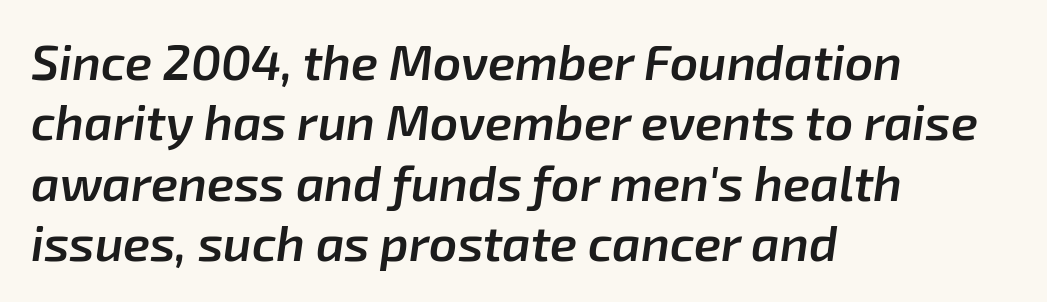
The words here are not underlined. Horizontally, the lines are justified to the leading edge only. The letterforms sit shoulder to shoulder at normal distance. These words are printed semibold, heavier than regular yet not bold. Emphasis-style slanted type is in use. Proportional: the letters do not fall into vertical columns.
